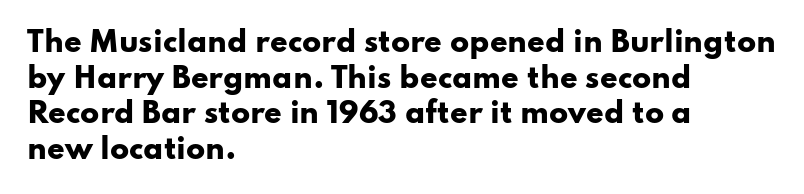
The image shows 28 px heavy, wide sans-serif type, upright; set left-aligned, normal line spacing (1.27x), normal letter spacing, not underlined; low stroke contrast and a small x-height.
